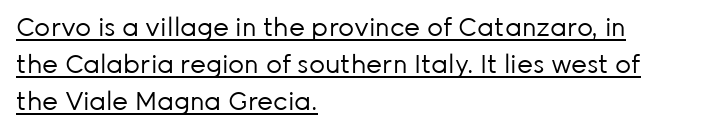
Q: Is the text bold? A: No.
Q: Is the text italic (slanted)? A: No, it is upright.
Q: Is the text underlined? A: Yes.
Q: How is the paragraph aligned? A: Left-aligned.
Q: Is the spacing between letters normal or unusually wide? A: Normal.
Q: Is the spacing between lines tight, normal or loose? A: Normal.
